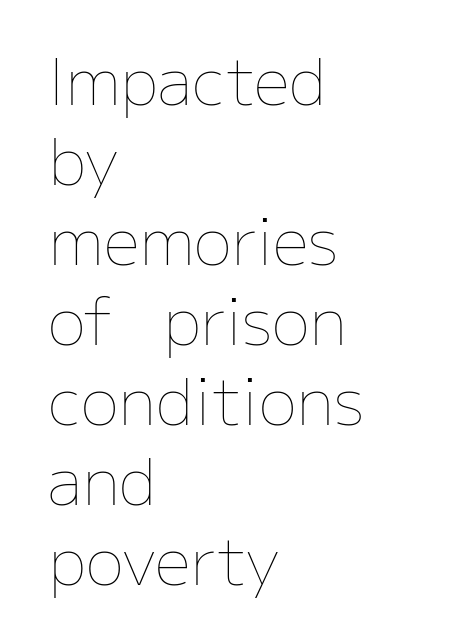
The image shows 64 px thin type, upright; set left-aligned, normal line spacing (1.25x), normal letter spacing, not underlined; low stroke contrast and a medium x-height.
